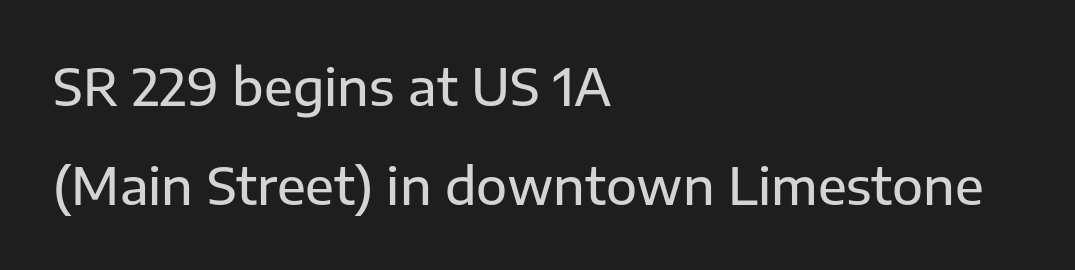
Q: Is the text italic (slanted)? A: No, it is upright.
Q: Is the typeface a serif or a sans-serif typeface? A: Sans-serif.
Q: Is the text underlined? A: No.
Q: How is the paragraph aligned? A: Left-aligned.
Q: Is the spacing between letters normal or unusually wide? A: Normal.
Q: Is the spacing between lines tight, normal or loose? A: Loose.
Q: Width (condensed, normal, or wide)? A: Normal.
Q: Stroke contrast? A: Low.
Q: x-height? A: Medium.
Q: Monospaced? A: No.
